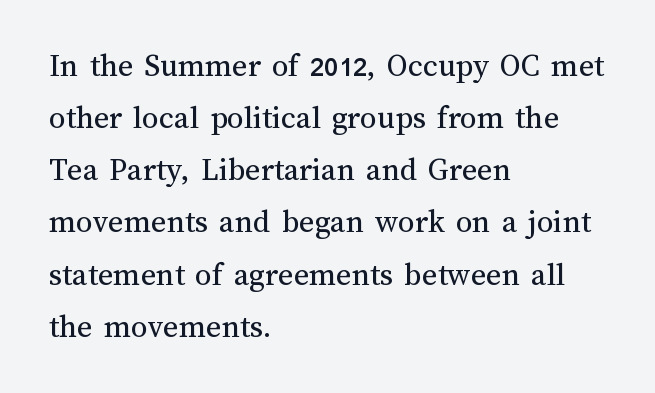
{"italic": "no", "bold": "no", "weight": "regular", "width": "normal", "stroke_contrast": "medium", "x_height": "medium", "monospaced": "no", "underline": "no", "align": "left", "line_spacing": "normal", "line_spacing_ratio": 1.58, "letter_spacing": "normal", "letter_spacing_em": 0.0, "glyph_px": 33}
